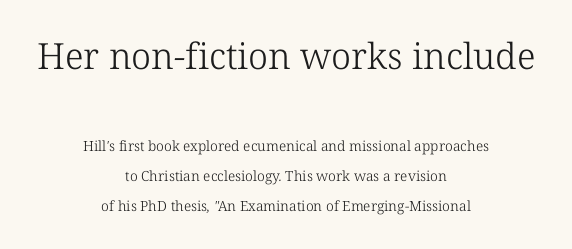
The image shows 36 px light serif type; set centered, loose line spacing (2.15x), normal letter spacing, not underlined; the first (top) block is 2.57x larger; low stroke contrast and a medium x-height.
